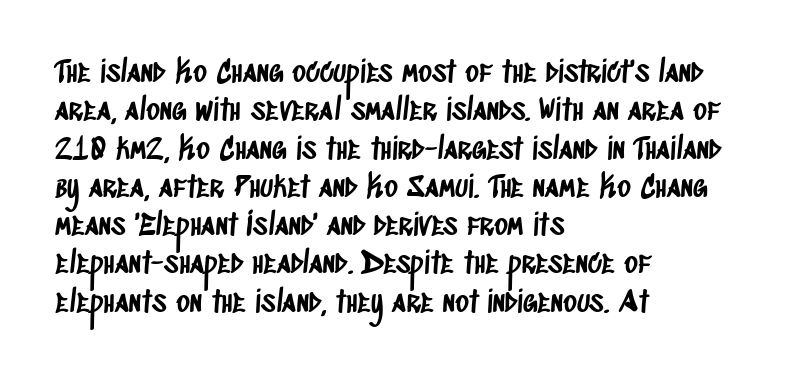
{"serif": "no", "width": "condensed", "stroke_contrast": "low", "x_height": "large", "monospaced": "no", "underline": "no", "align": "left", "line_spacing": "normal", "line_spacing_ratio": 1.32, "letter_spacing": "normal", "letter_spacing_em": 0.0, "glyph_px": 29}
